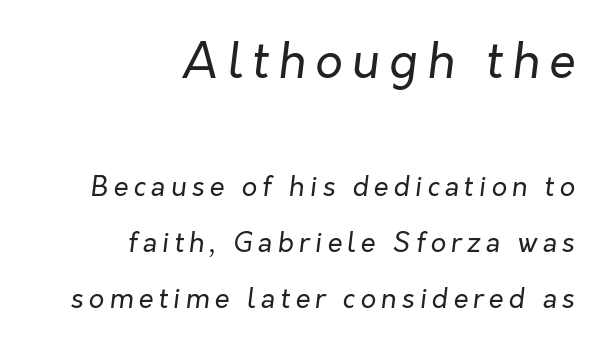
Q: Is the text bold? A: No.
Q: Is the text italic (slanted)? A: Yes, it leans right by about 7 degrees.
Q: Is the text underlined? A: No.
Q: How is the paragraph aligned? A: Right-aligned.
Q: Is the spacing between lines tight, normal or loose? A: Loose.
Q: Which block of text is set in a larger size, the first (top) or the second (bottom)? A: The first (top) one.
Q: Width (condensed, normal, or wide)? A: Normal.
Q: Stroke contrast? A: Low.
Q: x-height? A: Medium.
Q: Monospaced? A: No.
